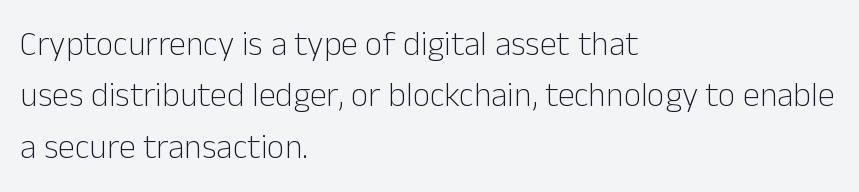
{"serif": "no", "italic": "no", "bold": "no", "weight": "light", "width": "normal", "stroke_contrast": "low", "x_height": "medium", "monospaced": "no", "underline": "no", "align": "left", "line_spacing": "normal", "line_spacing_ratio": 1.51, "letter_spacing": "normal", "letter_spacing_em": 0.0, "glyph_px": 34}
